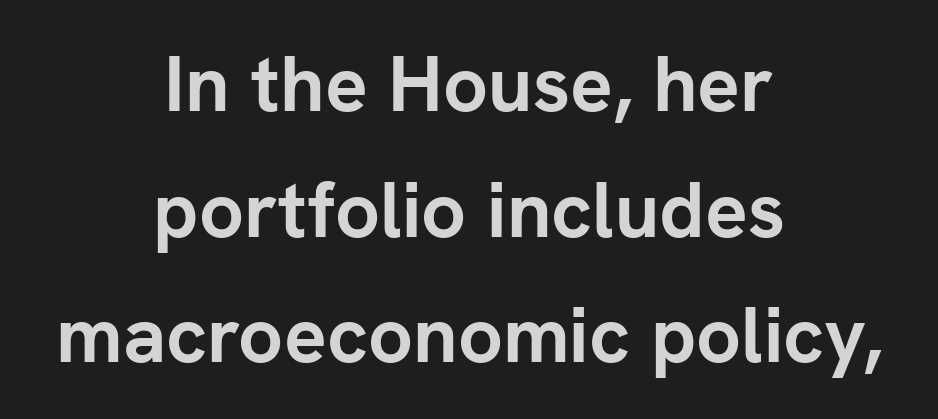
{"serif": "no", "italic": "no", "bold": "yes", "weight": "semibold", "width": "normal", "stroke_contrast": "low", "x_height": "medium", "monospaced": "no", "underline": "no", "align": "center", "line_spacing": "normal", "line_spacing_ratio": 1.59, "letter_spacing": "normal", "letter_spacing_em": 0.0, "glyph_px": 79}
